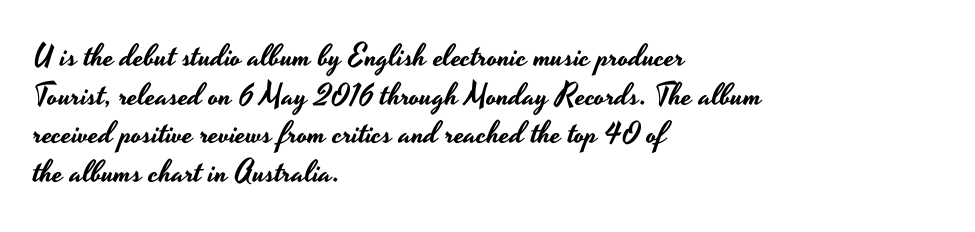
Q: Is the text italic (slanted)? A: Yes.
Q: Is the typeface a serif or a sans-serif typeface? A: Sans-serif.
Q: Is the text underlined? A: No.
Q: How is the paragraph aligned? A: Left-aligned.
Q: Is the spacing between letters normal or unusually wide? A: Normal.
Q: Is the spacing between lines tight, normal or loose? A: Normal.
Q: Width (condensed, normal, or wide)? A: Wide.
Q: Stroke contrast? A: Low.
Q: x-height? A: Small.
Q: Monospaced? A: No.
